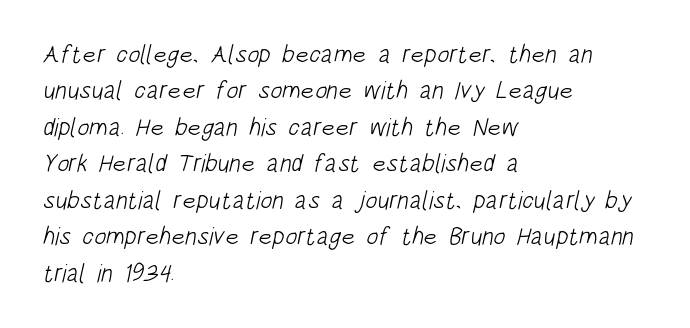
The image shows 25 px text type; set left-aligned, normal line spacing (1.46x), normal letter spacing, not underlined.
